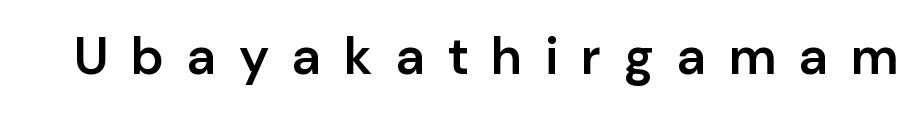
Slightly chunky letters — semibold, I'd say, not full bold. The string is rendered with underlining switched off. This is the regular roman posture of the typeface. This sample has the flowing, uneven cadence of proportional lettering. The passage shown has open, widely tracked lettering throughout.
